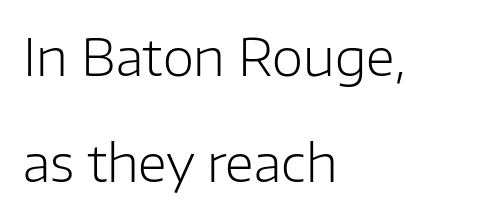
Teacher's note: observe the even left margin — that is flush-left alignment. Heft: none added — not bold. To sum up the face: it is a sans, with no serifs. Designer's note — italics off, roman on.
